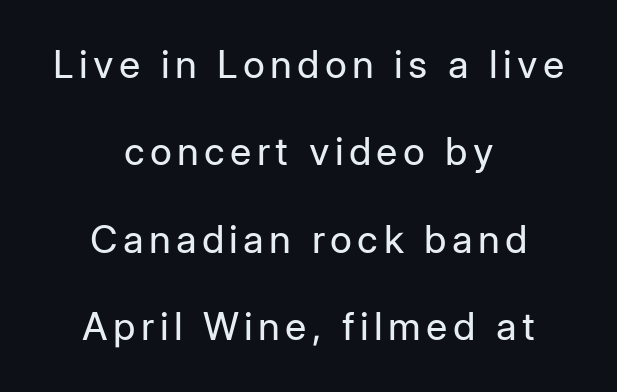
Q: Is the text bold? A: No.
Q: Is the text italic (slanted)? A: No, it is upright.
Q: Is the typeface a serif or a sans-serif typeface? A: Sans-serif.
Q: Is the text underlined? A: No.
Q: How is the paragraph aligned? A: Centered.
Q: Is the spacing between lines tight, normal or loose? A: Loose.
Q: Width (condensed, normal, or wide)? A: Normal.
Q: Stroke contrast? A: Low.
Q: x-height? A: Medium.
Q: Monospaced? A: No.
